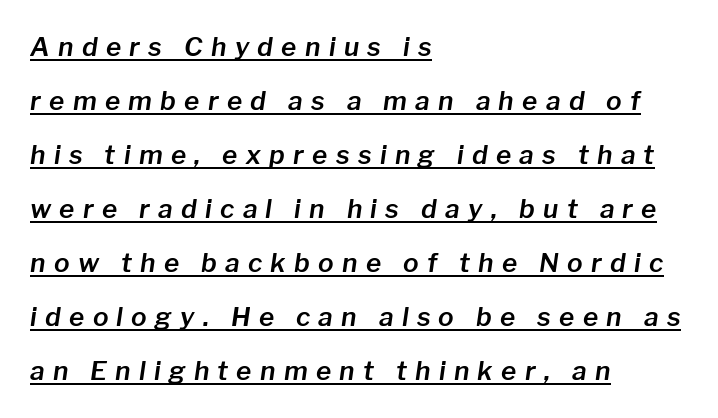
The lines are spread far apart with generous leading. Yep, that's italic — everything's leaning. Characters follow at a spacing far wider than the type designer built in. Honestly, the underline is the first thing you notice here. Horizontal alignment here is leftward, the default for most running prose.
